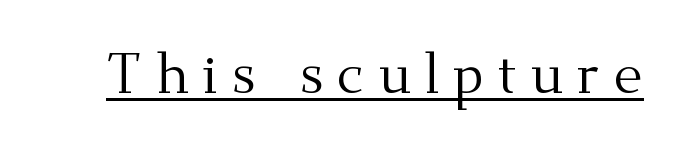
Q: Is the text bold? A: No.
Q: Is the text italic (slanted)? A: No, it is upright.
Q: Is the typeface a serif or a sans-serif typeface? A: Serif.
Q: Is the text underlined? A: Yes.
Q: Is the spacing between letters normal or unusually wide? A: Unusually wide.
Q: Width (condensed, normal, or wide)? A: Normal.
Q: Stroke contrast? A: Medium.
Q: x-height? A: Small.
Q: Monospaced? A: No.
